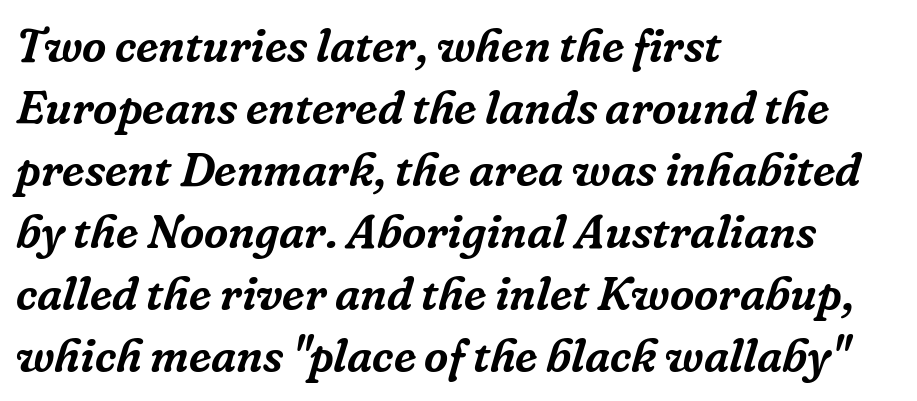
Q: Is the text italic (slanted)? A: Yes, it leans right by about 16 degrees.
Q: Is the typeface a serif or a sans-serif typeface? A: Serif.
Q: Is the text underlined? A: No.
Q: How is the paragraph aligned? A: Left-aligned.
Q: Is the spacing between letters normal or unusually wide? A: Normal.
Q: Is the spacing between lines tight, normal or loose? A: Normal.
Q: Width (condensed, normal, or wide)? A: Normal.
Q: Stroke contrast? A: Low.
Q: x-height? A: Medium.
Q: Monospaced? A: No.
